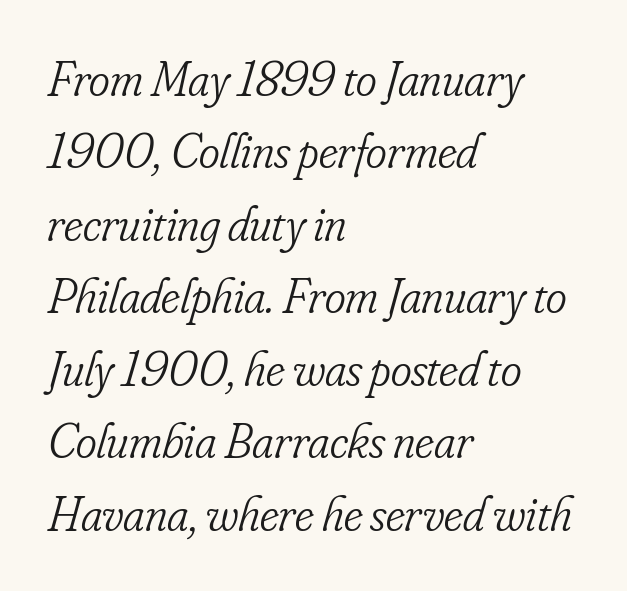
The string is rendered with underlining switched off. How are the letters spaced? Ordinarily, with no added tracking. The passage shown is typeset with a serif family. Summary of weight: not heavy and not bold.
